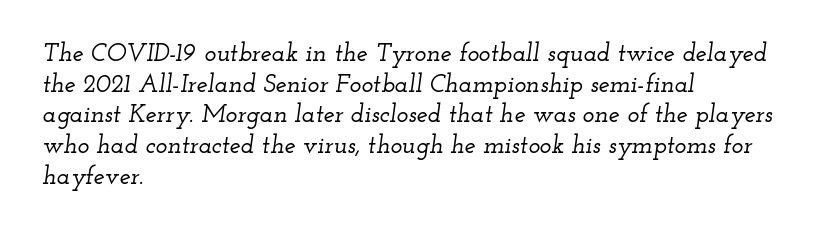
Q: Is the text italic (slanted)? A: Yes, it leans right by about 12 degrees.
Q: Is the text underlined? A: No.
Q: How is the paragraph aligned? A: Left-aligned.
Q: Is the spacing between letters normal or unusually wide? A: Normal.
